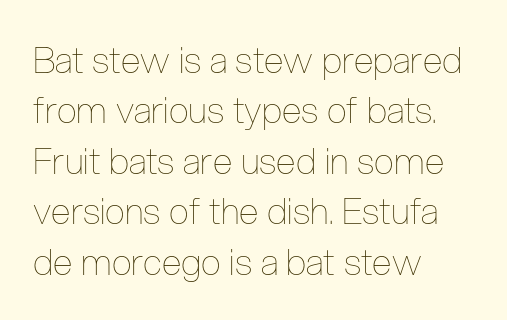
The image shows 36 px thin, condensed type, upright; set left-aligned, normal line spacing (1.4x), normal letter spacing, not underlined; low stroke contrast and a medium x-height.
